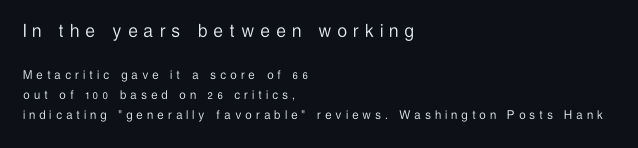
Q: Is the text bold? A: No.
Q: Is the text italic (slanted)? A: No, it is upright.
Q: Is the text underlined? A: No.
Q: How is the paragraph aligned? A: Left-aligned.
Q: Is the spacing between letters normal or unusually wide? A: Unusually wide.
Q: Is the spacing between lines tight, normal or loose? A: Normal.
Q: Which block of text is set in a larger size, the first (top) or the second (bottom)? A: The first (top) one.
